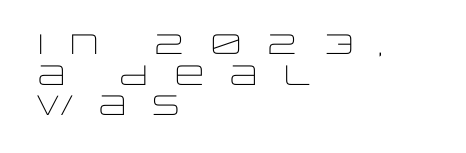
The image shows 28 px light, wide sans-serif type, upright; set left-aligned, tight line spacing (1.09x), unusually wide letter spacing (+0.46 em), not underlined; low stroke contrast and a large x-height.
